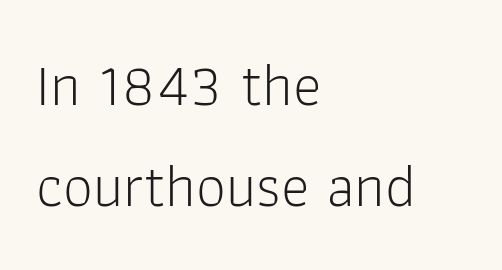
Q: Is the text bold? A: No.
Q: Is the text italic (slanted)? A: No, it is upright.
Q: Is the typeface a serif or a sans-serif typeface? A: Sans-serif.
Q: Is the text underlined? A: No.
Q: How is the paragraph aligned? A: Left-aligned.
Q: Is the spacing between letters normal or unusually wide? A: Normal.
Q: Is the spacing between lines tight, normal or loose? A: Normal.
Q: Width (condensed, normal, or wide)? A: Normal.
Q: Stroke contrast? A: Low.
Q: x-height? A: Medium.
Q: Monospaced? A: No.
